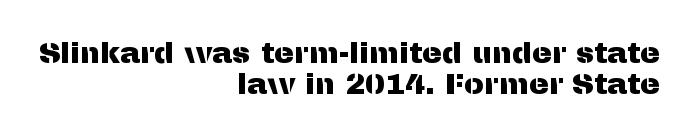
{"serif": "no", "italic": "no", "width": "normal", "stroke_contrast": "medium", "x_height": "medium", "monospaced": "no", "underline": "no", "align": "right", "line_spacing": "tight", "line_spacing_ratio": 1.05, "letter_spacing": "normal", "letter_spacing_em": 0.0, "glyph_px": 30}
